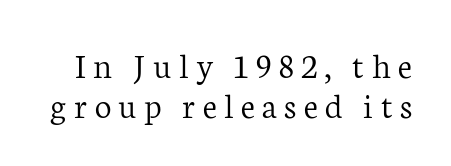
{"serif": "yes", "italic": "no", "bold": "no", "weight": "light", "width": "normal", "stroke_contrast": "low", "x_height": "medium", "monospaced": "no", "underline": "no", "line_spacing": "tight", "line_spacing_ratio": 1.08, "letter_spacing": "wide", "letter_spacing_em": 0.2, "glyph_px": 37}
